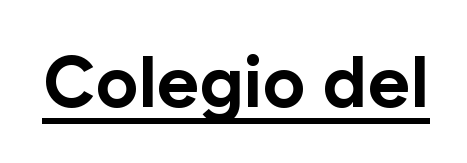
Chunky letters — that's bold for sure. Note the varied advance widths — an 'i' is clearly narrower than an 'm'. Like a heading marked for emphasis, these lines bear an underscore. A sans-serif font was chosen for this passage. Is there any slant? The stems are plumb.
